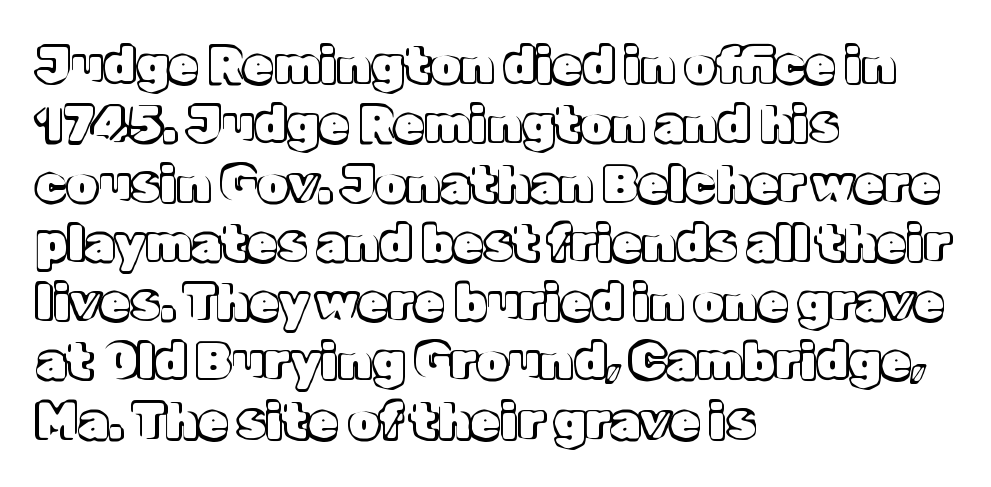
Q: Is the text italic (slanted)? A: No, it is upright.
Q: Is the text underlined? A: No.
Q: How is the paragraph aligned? A: Left-aligned.
Q: Is the spacing between letters normal or unusually wide? A: Normal.
Q: Width (condensed, normal, or wide)? A: Normal.
Q: x-height? A: Medium.
Q: Monospaced? A: No.
